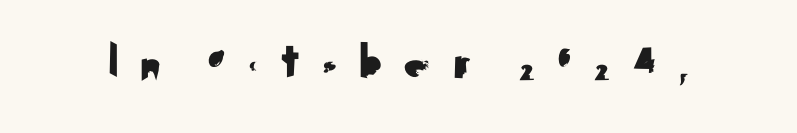
{"serif": "no", "italic": "no", "width": "normal", "stroke_contrast": "medium", "x_height": "small", "monospaced": "no", "underline": "no", "letter_spacing": "wide", "letter_spacing_em": 0.36, "glyph_px": 54}
